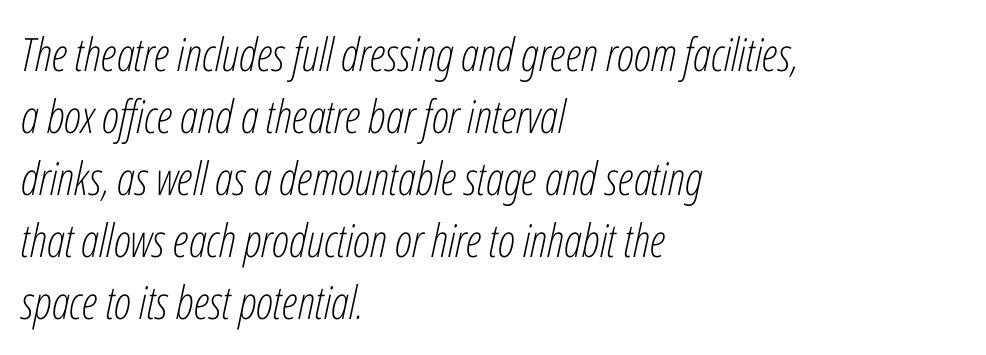
{"italic": "yes", "lean": "right", "slant_degrees": 12, "bold": "no", "weight": "light", "width": "condensed", "stroke_contrast": "low", "x_height": "medium", "monospaced": "no", "underline": "no", "align": "left", "line_spacing": "normal", "line_spacing_ratio": 1.35, "letter_spacing": "normal", "letter_spacing_em": 0.0, "glyph_px": 46}
